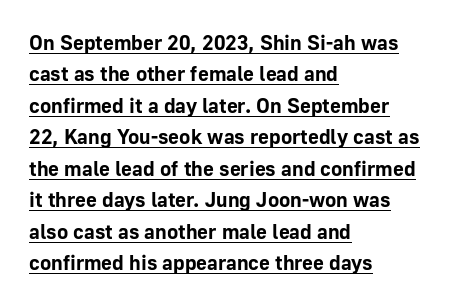
Students, this is bold: see how much ink each stroke carries. Rendered with straight, roman letterforms. This rendering features underlined lettering. Successive baselines arrive at the customary interval.
